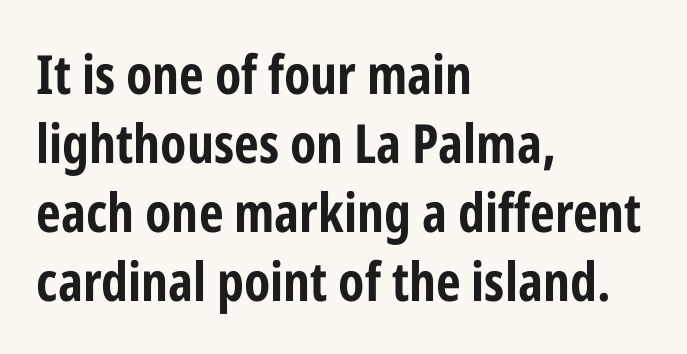
Q: Is the text bold? A: Yes.
Q: Is the text italic (slanted)? A: No, it is upright.
Q: Is the typeface a serif or a sans-serif typeface? A: Sans-serif.
Q: Is the text underlined? A: No.
Q: How is the paragraph aligned? A: Left-aligned.
Q: Is the spacing between letters normal or unusually wide? A: Normal.
Q: Is the spacing between lines tight, normal or loose? A: Normal.
Q: Width (condensed, normal, or wide)? A: Condensed.
Q: Stroke contrast? A: Low.
Q: x-height? A: Medium.
Q: Monospaced? A: No.
